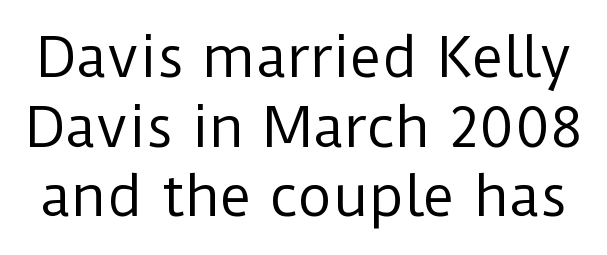
{"serif": "no", "italic": "no", "bold": "no", "weight": "regular", "width": "normal", "stroke_contrast": "low", "x_height": "medium", "monospaced": "no", "underline": "no", "line_spacing": "normal", "line_spacing_ratio": 1.29, "letter_spacing": "normal", "letter_spacing_em": 0.0, "glyph_px": 54}
